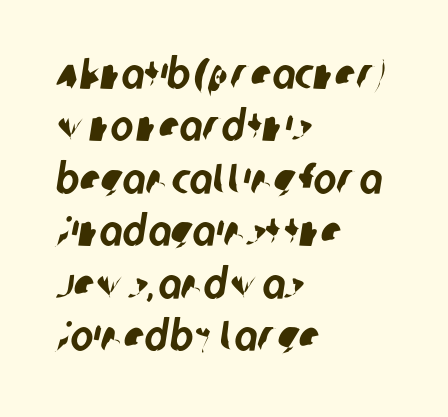
Q: Is the typeface a serif or a sans-serif typeface? A: Sans-serif.
Q: Is the text underlined? A: No.
Q: How is the paragraph aligned? A: Left-aligned.
Q: Is the spacing between letters normal or unusually wide? A: Normal.
Q: Width (condensed, normal, or wide)? A: Condensed.
Q: Stroke contrast? A: Low.
Q: x-height? A: Large.
Q: Monospaced? A: No.
